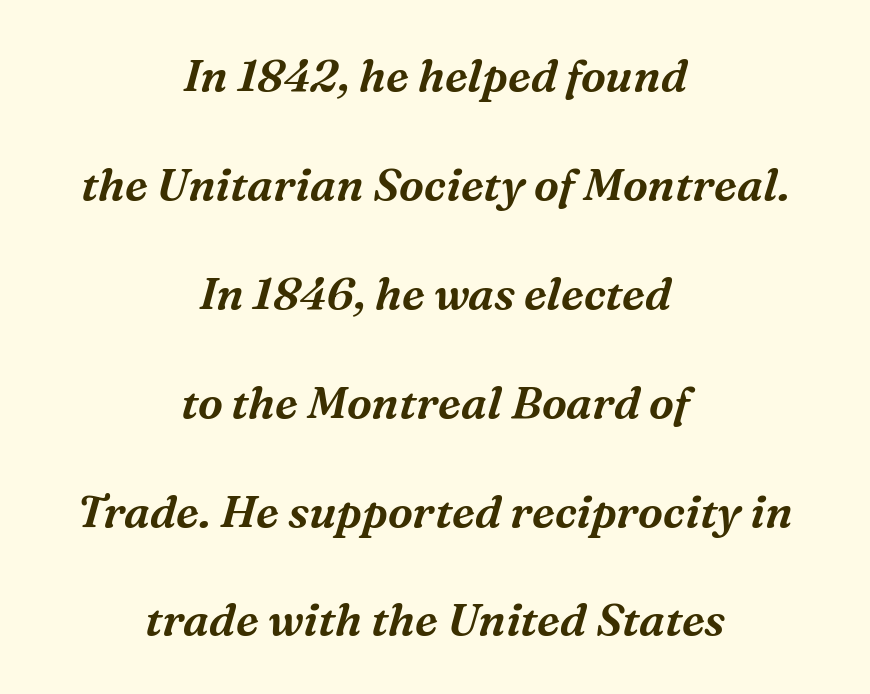
{"serif": "yes", "italic": "yes", "lean": "right", "slant_degrees": 16, "width": "normal", "stroke_contrast": "medium", "x_height": "medium", "monospaced": "no", "underline": "no", "align": "center", "line_spacing": "loose", "line_spacing_ratio": 2.42, "letter_spacing": "normal", "letter_spacing_em": 0.0, "glyph_px": 45}
